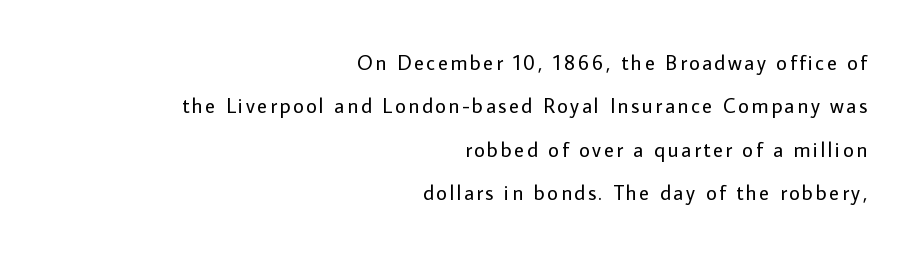
The image shows 21 px text type, upright; set right-aligned, loose line spacing (2.07x), not underlined.
